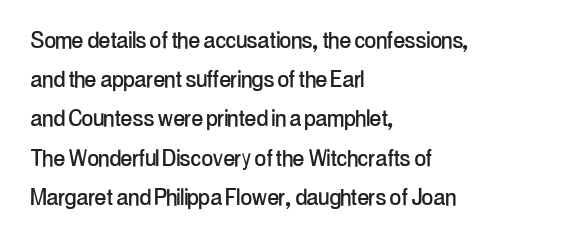
{"serif": "no", "italic": "no", "width": "condensed", "stroke_contrast": "low", "x_height": "medium", "monospaced": "no", "underline": "no", "align": "left", "line_spacing": "normal", "line_spacing_ratio": 1.4, "letter_spacing": "normal", "letter_spacing_em": 0.0, "glyph_px": 28}
